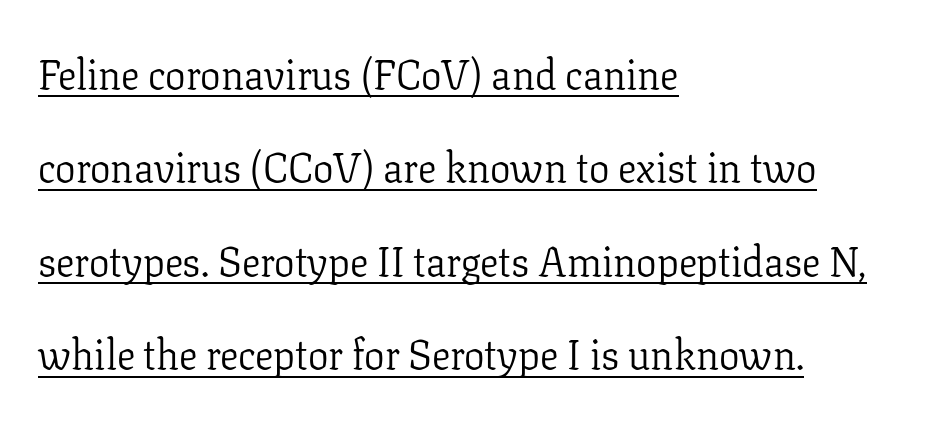
Q: Is the text bold? A: No.
Q: Is the text italic (slanted)? A: No, it is upright.
Q: Is the typeface a serif or a sans-serif typeface? A: Serif.
Q: Is the text underlined? A: Yes.
Q: How is the paragraph aligned? A: Left-aligned.
Q: Is the spacing between letters normal or unusually wide? A: Normal.
Q: Is the spacing between lines tight, normal or loose? A: Loose.
Q: Width (condensed, normal, or wide)? A: Normal.
Q: Stroke contrast? A: Low.
Q: x-height? A: Medium.
Q: Monospaced? A: No.
